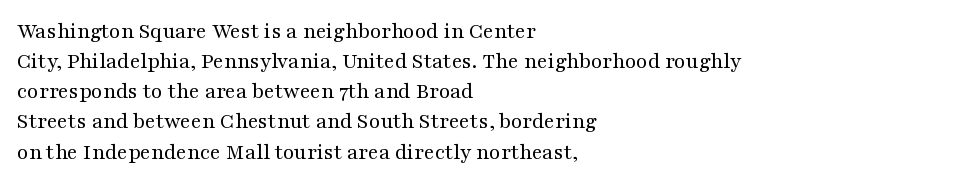
{"italic": "no", "bold": "no", "underline": "no", "align": "left", "line_spacing": "normal", "line_spacing_ratio": 1.31, "letter_spacing": "normal", "letter_spacing_em": 0.0, "glyph_px": 23}
